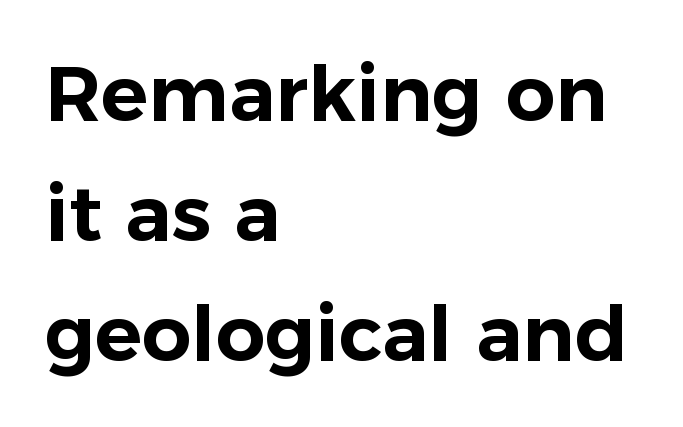
The image shows 78 px sans-serif type, upright; set left-aligned, normal line spacing (1.54x), normal letter spacing, not underlined; low stroke contrast and a medium x-height.
